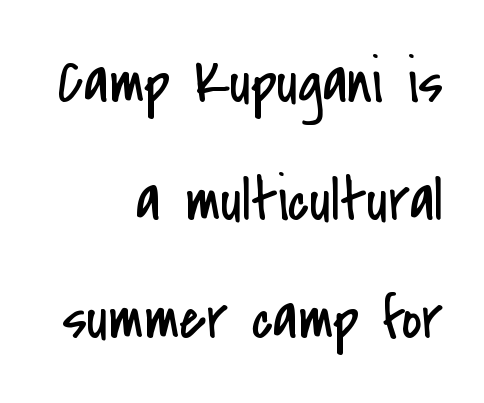
The image shows 62 px regular-weight, condensed sans-serif type, upright; set right-aligned, loose line spacing (1.9x), normal letter spacing, not underlined; low stroke contrast and a small x-height.
